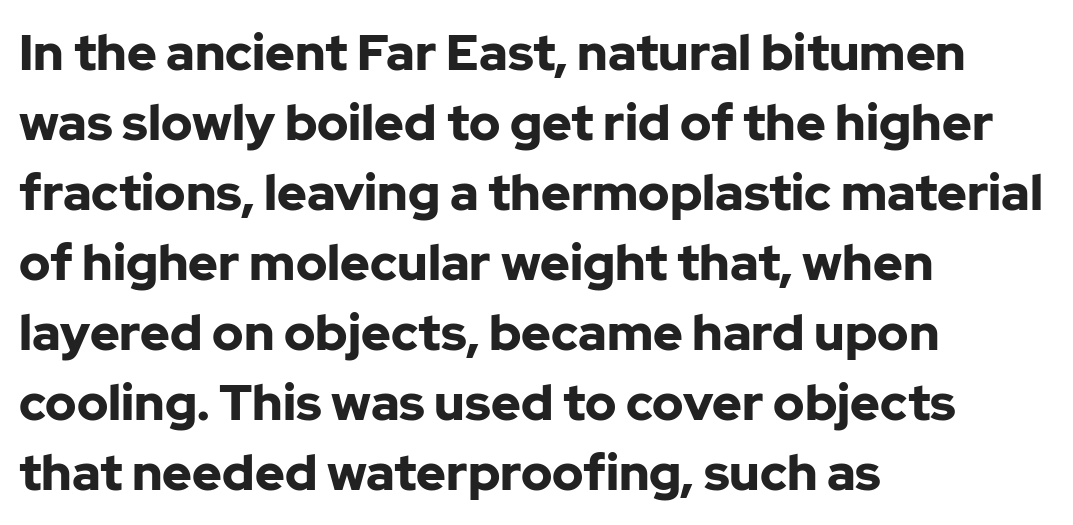
The passage shown is typed in a proportional face where columns would drift. The rendering uses a moderate line-height, typical for paragraphs. Stroke thickness is high; the sample reads as a true bold. Upright lettering throughout. The letters carry no serifs — their stems end cleanly without finishing strokes. Teacher's note: observe the even left margin — that is flush-left alignment.
